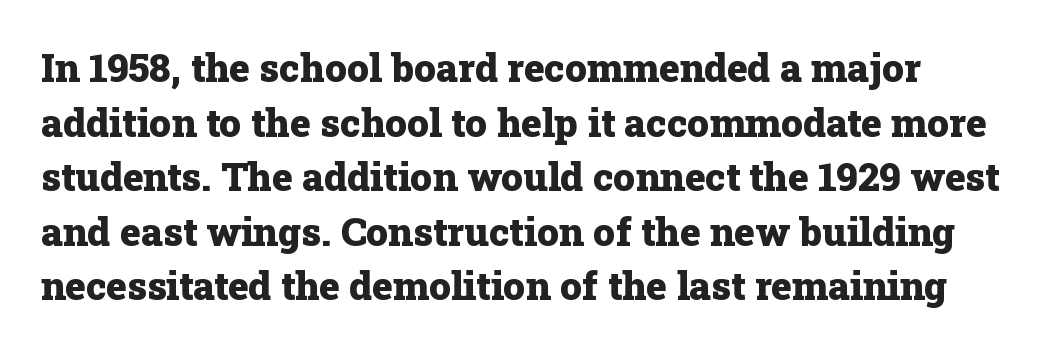
Q: Is the text bold? A: Yes.
Q: Is the text italic (slanted)? A: No, it is upright.
Q: Is the typeface a serif or a sans-serif typeface? A: Serif.
Q: Is the text underlined? A: No.
Q: Is the spacing between letters normal or unusually wide? A: Normal.
Q: Is the spacing between lines tight, normal or loose? A: Normal.
Q: Width (condensed, normal, or wide)? A: Normal.
Q: Stroke contrast? A: Low.
Q: x-height? A: Medium.
Q: Monospaced? A: No.
